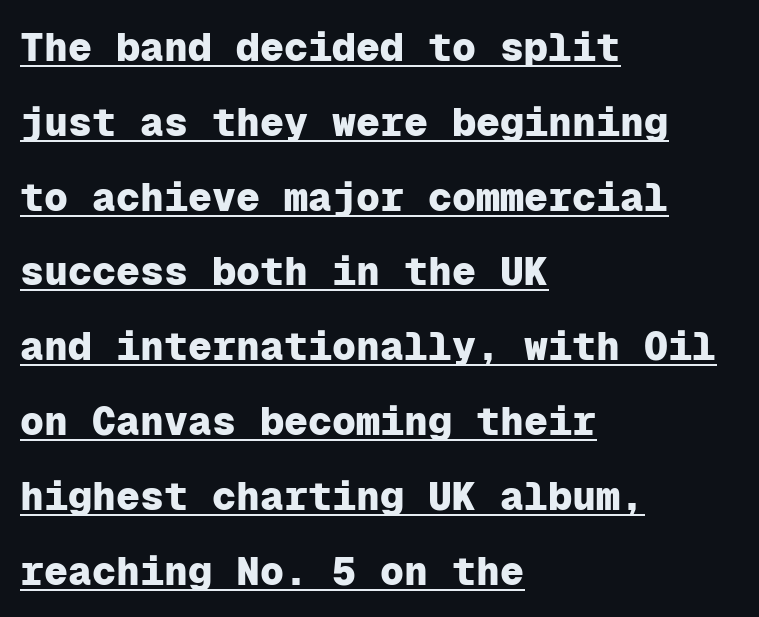
The ragged edge is on the right, which tells us the setting is flush left. Does extra space separate the letters? No, they use regular spacing. Stroke thickness is high; the sample reads as a true bold. Is this a fixed-width face? Yes — each glyph sits in an identical cell.
